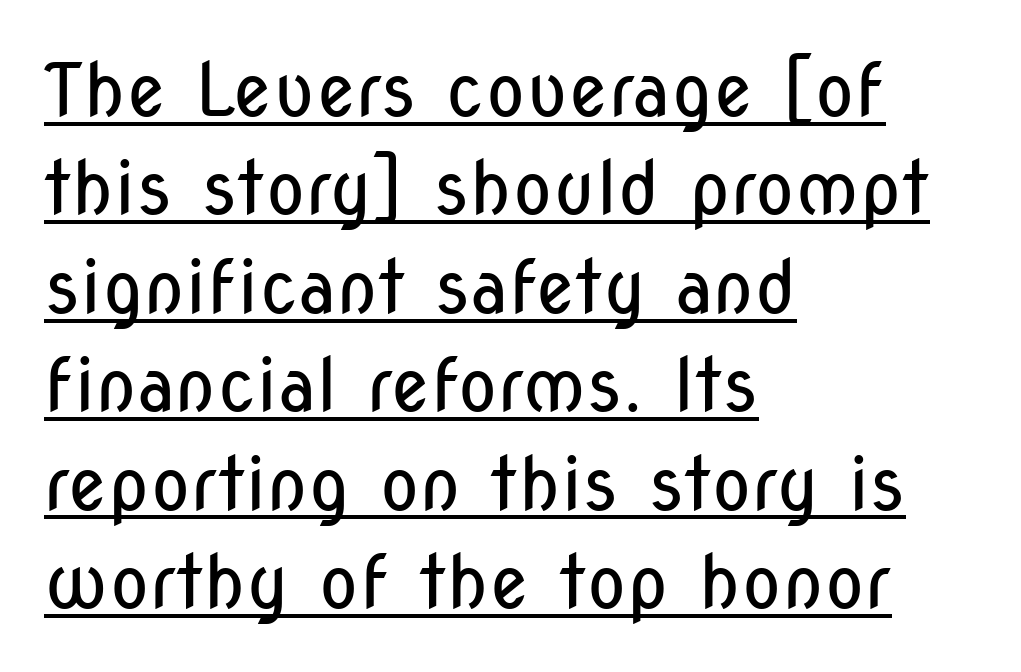
The image shows 74 px regular-weight, condensed sans-serif type, upright; set left-aligned, normal line spacing (1.33x), normal letter spacing, underlined; low stroke contrast and a medium x-height.
